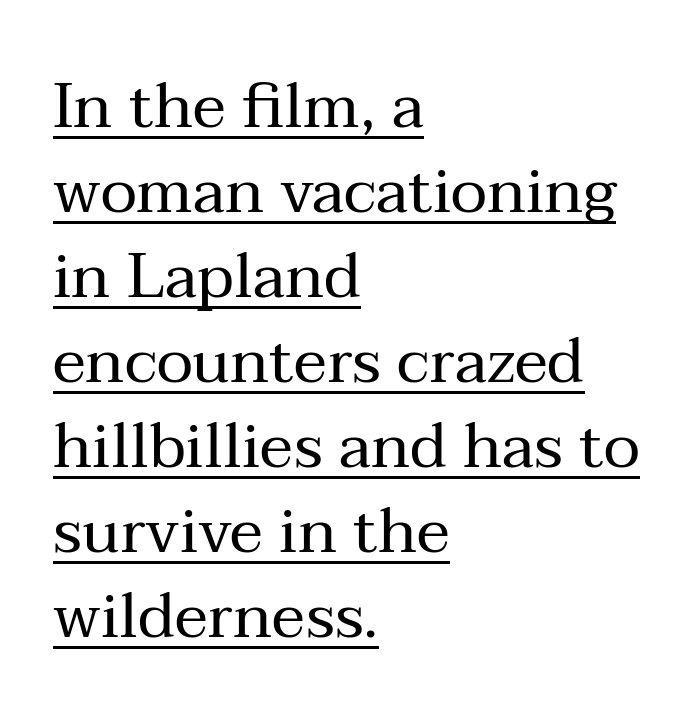
Q: Is the text bold? A: No.
Q: Is the text italic (slanted)? A: No, it is upright.
Q: Is the typeface a serif or a sans-serif typeface? A: Serif.
Q: Is the text underlined? A: Yes.
Q: How is the paragraph aligned? A: Left-aligned.
Q: Is the spacing between letters normal or unusually wide? A: Normal.
Q: Is the spacing between lines tight, normal or loose? A: Normal.
Q: Width (condensed, normal, or wide)? A: Normal.
Q: Stroke contrast? A: Medium.
Q: x-height? A: Medium.
Q: Monospaced? A: No.
